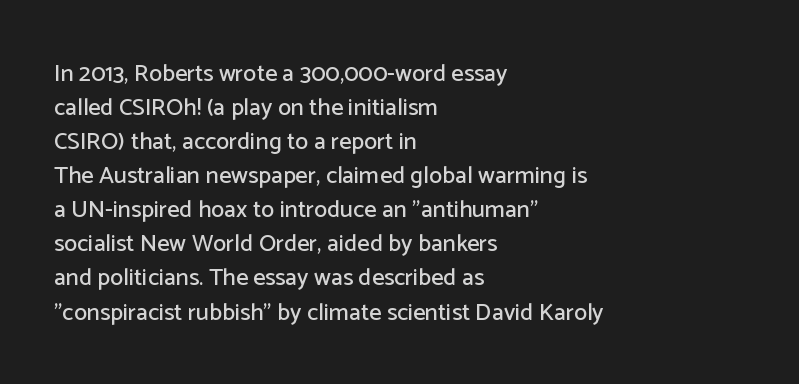
The image shows 24 px text type, upright; set left-aligned, normal line spacing (1.42x), normal letter spacing, not underlined.
